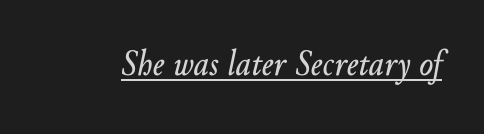
Looks like regular typesetting: each glyph gets only the width it needs. The font's italic variant was chosen for this text. The letterforms sit shoulder to shoulder at normal distance. Like a heading marked for emphasis, these lines bear an underscore.
